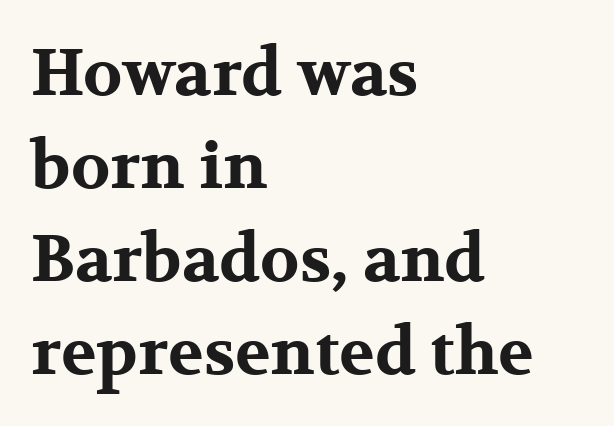
Plenty of ink on the page — the face is bold. Unlike italic type, these characters show no tilt at all. The area under the type is left untouched. The vertical gap from one line to the next is medium. Typographically, this falls in the serif category.
